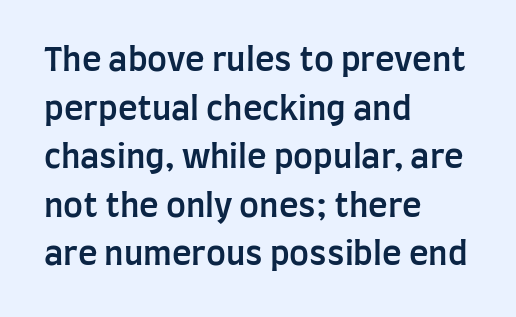
These words are printed semibold, heavier than regular yet not bold. The strip under each line holds only bare page. The rendering keeps characters at their native spacing. A student would call this left alignment; a typographer would say flush left, rag right. Here the designer chose a conventional face with non-uniform glyph widths. Nope, not italic — everything's standing straight.
